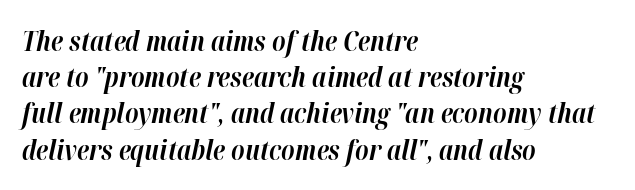
{"italic": "yes", "lean": "right", "slant_degrees": 12, "bold": "yes", "underline": "no", "align": "left", "line_spacing": "normal", "line_spacing_ratio": 1.34, "letter_spacing": "normal", "letter_spacing_em": 0.0, "glyph_px": 27}
